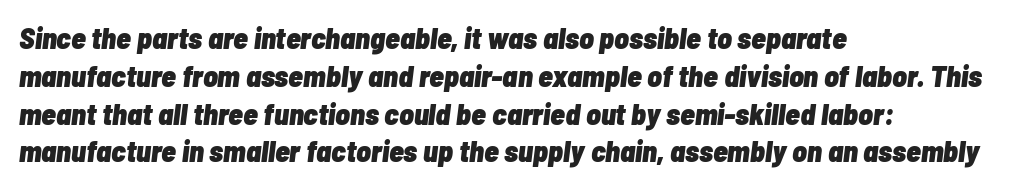
Q: Is the text bold? A: Yes.
Q: Is the text italic (slanted)? A: Yes, it leans right by about 7 degrees.
Q: Is the text underlined? A: No.
Q: How is the paragraph aligned? A: Left-aligned.
Q: Is the spacing between letters normal or unusually wide? A: Normal.
Q: Is the spacing between lines tight, normal or loose? A: Normal.
Q: Width (condensed, normal, or wide)? A: Condensed.
Q: Stroke contrast? A: Low.
Q: x-height? A: Medium.
Q: Monospaced? A: No.
